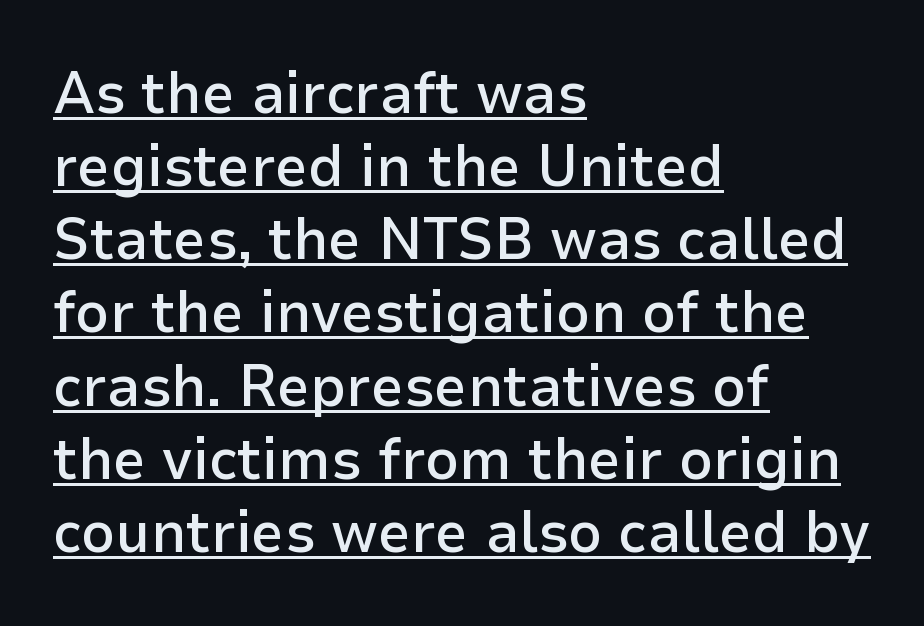
Q: Is the text bold? A: Semi-bold.
Q: Is the text italic (slanted)? A: No, it is upright.
Q: Is the typeface a serif or a sans-serif typeface? A: Sans-serif.
Q: Is the text underlined? A: Yes.
Q: How is the paragraph aligned? A: Left-aligned.
Q: Is the spacing between letters normal or unusually wide? A: Normal.
Q: Width (condensed, normal, or wide)? A: Normal.
Q: Stroke contrast? A: Low.
Q: x-height? A: Medium.
Q: Monospaced? A: No.
